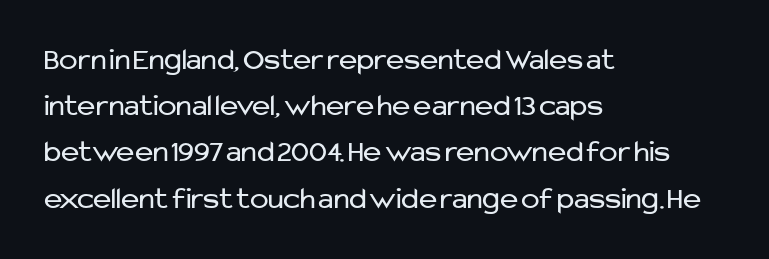
Q: Is the text bold? A: No.
Q: Is the text italic (slanted)? A: No, it is upright.
Q: Is the typeface a serif or a sans-serif typeface? A: Sans-serif.
Q: Is the text underlined? A: No.
Q: How is the paragraph aligned? A: Left-aligned.
Q: Is the spacing between letters normal or unusually wide? A: Normal.
Q: Is the spacing between lines tight, normal or loose? A: Normal.
Q: Width (condensed, normal, or wide)? A: Normal.
Q: Stroke contrast? A: Low.
Q: x-height? A: Medium.
Q: Monospaced? A: No.
